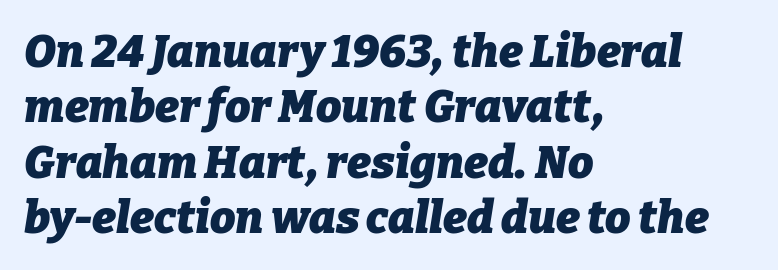
Q: Is the text bold? A: Yes.
Q: Is the text italic (slanted)? A: Yes, it leans right by about 9 degrees.
Q: Is the text underlined? A: No.
Q: How is the paragraph aligned? A: Left-aligned.
Q: Is the spacing between letters normal or unusually wide? A: Normal.
Q: Width (condensed, normal, or wide)? A: Normal.
Q: Stroke contrast? A: Low.
Q: x-height? A: Medium.
Q: Monospaced? A: No.
